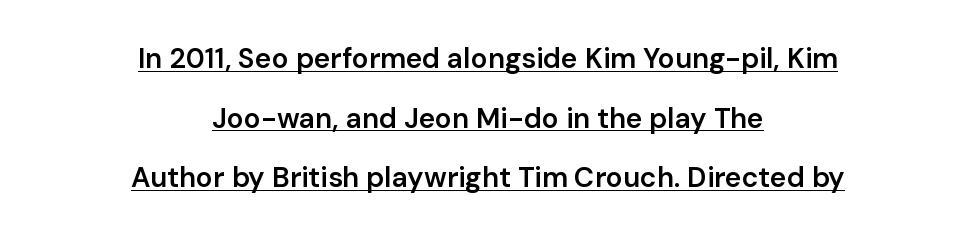
Q: Is the text bold? A: Semi-bold.
Q: Is the text italic (slanted)? A: No, it is upright.
Q: Is the typeface a serif or a sans-serif typeface? A: Sans-serif.
Q: Is the text underlined? A: Yes.
Q: How is the paragraph aligned? A: Centered.
Q: Is the spacing between letters normal or unusually wide? A: Normal.
Q: Is the spacing between lines tight, normal or loose? A: Loose.
Q: Width (condensed, normal, or wide)? A: Normal.
Q: Stroke contrast? A: Low.
Q: x-height? A: Medium.
Q: Monospaced? A: No.
